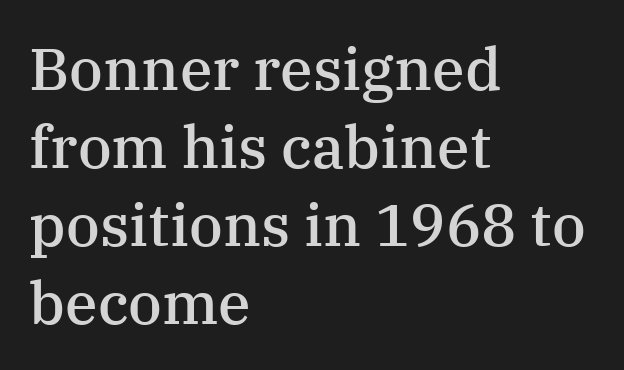
Q: Is the text bold? A: Semi-bold.
Q: Is the text italic (slanted)? A: No, it is upright.
Q: Is the typeface a serif or a sans-serif typeface? A: Serif.
Q: Is the text underlined? A: No.
Q: How is the paragraph aligned? A: Left-aligned.
Q: Is the spacing between letters normal or unusually wide? A: Normal.
Q: Is the spacing between lines tight, normal or loose? A: Normal.
Q: Width (condensed, normal, or wide)? A: Normal.
Q: Stroke contrast? A: Medium.
Q: x-height? A: Medium.
Q: Monospaced? A: No.
